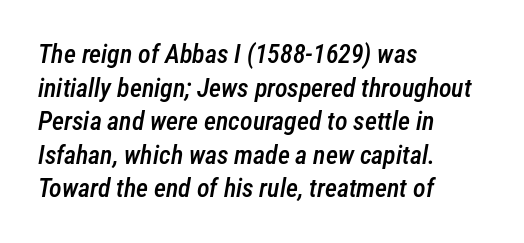
{"italic": "yes", "lean": "right", "slant_degrees": 12, "bold": "semi", "underline": "no", "align": "left", "line_spacing": "normal", "line_spacing_ratio": 1.29, "letter_spacing": "normal", "letter_spacing_em": 0.0, "glyph_px": 26}
